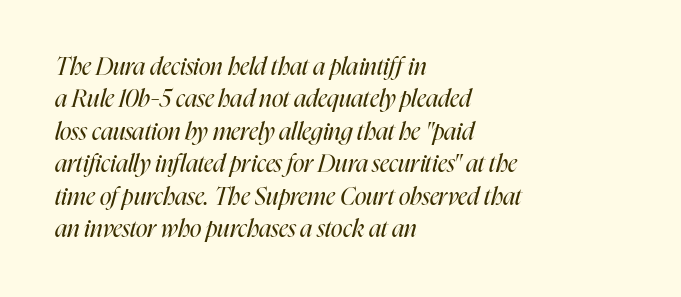
Q: Is the text bold? A: No.
Q: Is the text italic (slanted)? A: Yes, it leans right by about 16 degrees.
Q: Is the text underlined? A: No.
Q: How is the paragraph aligned? A: Left-aligned.
Q: Is the spacing between letters normal or unusually wide? A: Normal.
Q: Is the spacing between lines tight, normal or loose? A: Normal.
